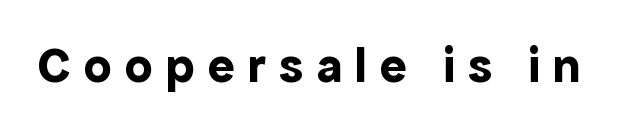
Q: Is the text bold? A: Yes.
Q: Is the text italic (slanted)? A: No, it is upright.
Q: Is the typeface a serif or a sans-serif typeface? A: Sans-serif.
Q: Is the text underlined? A: No.
Q: Is the spacing between letters normal or unusually wide? A: Unusually wide.
Q: Width (condensed, normal, or wide)? A: Normal.
Q: x-height? A: Medium.
Q: Monospaced? A: No.
